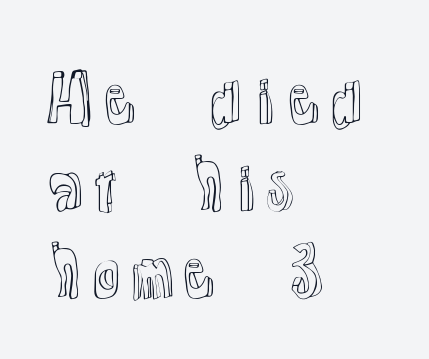
No italicization has been applied; the sample stays upright. A bare baseline throughout the passage. The rag falls on the right side of this text block. This sample has the flowing, uneven cadence of proportional lettering.
